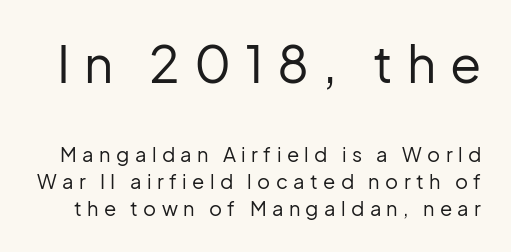
Q: Is the text bold? A: No.
Q: Is the text italic (slanted)? A: No, it is upright.
Q: Is the typeface a serif or a sans-serif typeface? A: Sans-serif.
Q: Is the text underlined? A: No.
Q: Is the spacing between letters normal or unusually wide? A: Unusually wide.
Q: Is the spacing between lines tight, normal or loose? A: Normal.
Q: Which block of text is set in a larger size, the first (top) or the second (bottom)? A: The first (top) one.
Q: Width (condensed, normal, or wide)? A: Normal.
Q: Stroke contrast? A: Low.
Q: x-height? A: Medium.
Q: Monospaced? A: No.
